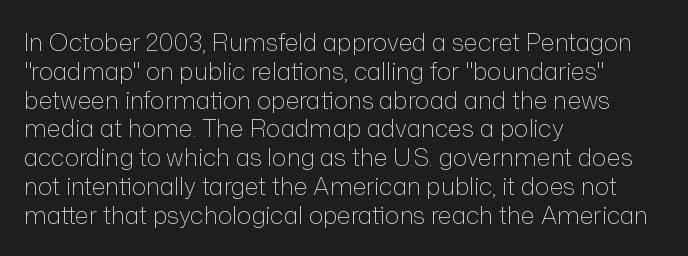
Horizontal alignment here is leftward, the default for most running prose. Is the stroke heavy? The answer is a plain regular-or-lighter. Posture: upright roman. The baseline area is clear. Between one letter and the next there's only the usual sliver of space.
